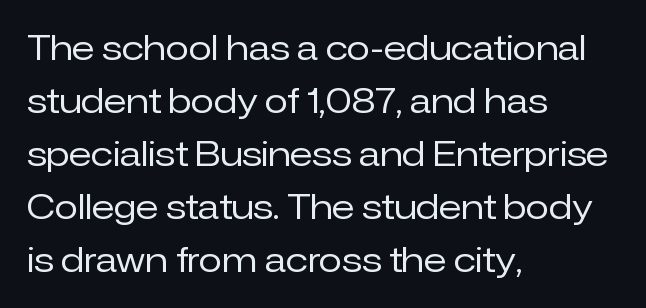
Q: Is the text bold? A: No.
Q: Is the text italic (slanted)? A: No, it is upright.
Q: Is the typeface a serif or a sans-serif typeface? A: Sans-serif.
Q: Is the text underlined? A: No.
Q: How is the paragraph aligned? A: Left-aligned.
Q: Is the spacing between letters normal or unusually wide? A: Normal.
Q: Is the spacing between lines tight, normal or loose? A: Normal.
Q: Width (condensed, normal, or wide)? A: Normal.
Q: Stroke contrast? A: Low.
Q: x-height? A: Medium.
Q: Monospaced? A: No.
